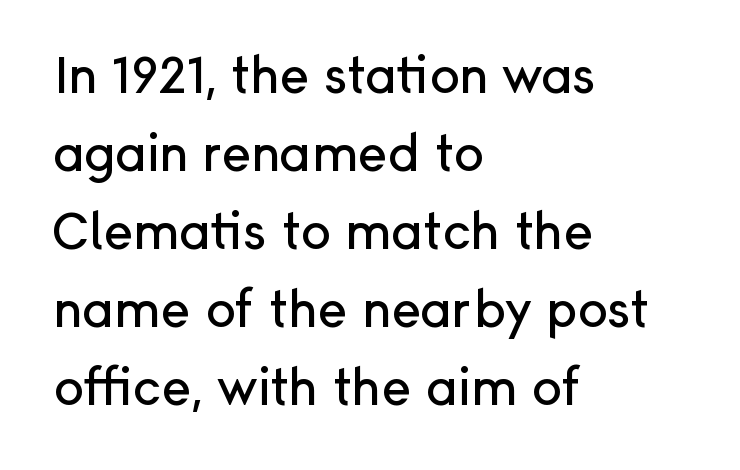
{"serif": "no", "italic": "no", "width": "normal", "stroke_contrast": "low", "x_height": "medium", "monospaced": "no", "underline": "no", "align": "left", "line_spacing": "normal", "line_spacing_ratio": 1.56, "letter_spacing": "normal", "letter_spacing_em": 0.0, "glyph_px": 50}
